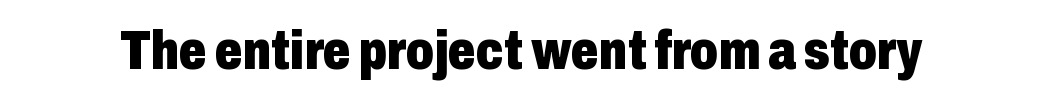
Glance below the letters and you will spot only blank space. These lines keep a tight, regular rhythm from letter to letter. This is heavy type, rendered in bold. Does the lettering tilt? It doesn't — this is upright. This rendering employs a face without finishing strokes, i.e., a sans-serif.
